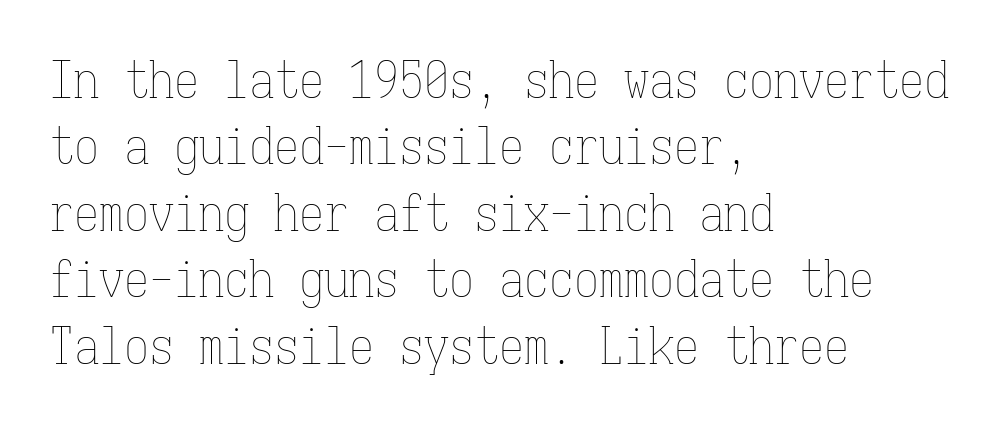
Q: Is the text bold? A: No.
Q: Is the text italic (slanted)? A: No, it is upright.
Q: Is the text underlined? A: No.
Q: How is the paragraph aligned? A: Left-aligned.
Q: Is the spacing between letters normal or unusually wide? A: Normal.
Q: Is the spacing between lines tight, normal or loose? A: Normal.
Q: Width (condensed, normal, or wide)? A: Condensed.
Q: Stroke contrast? A: Low.
Q: x-height? A: Medium.
Q: Monospaced? A: Yes.
